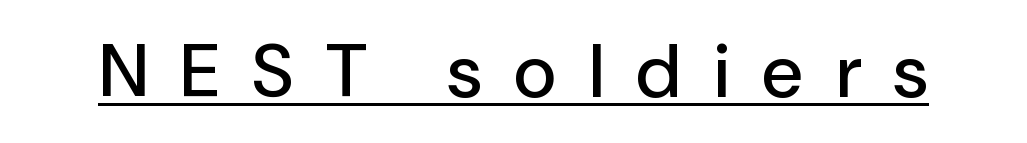
The image shows 75 px sans-serif type, upright; set unusually wide letter spacing (+0.43 em), underlined; low stroke contrast and a medium x-height.
